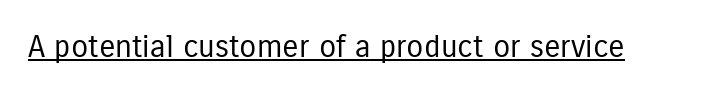
Looks like someone drew a line under every word here. Serifs: no, the terminals of the letterforms are clean. Letter spacing: default. The strokes are not fattened; the text isn't bold. Proportional: the letters do not fall into vertical columns. Italic? Not at all — the glyphs are vertical.
